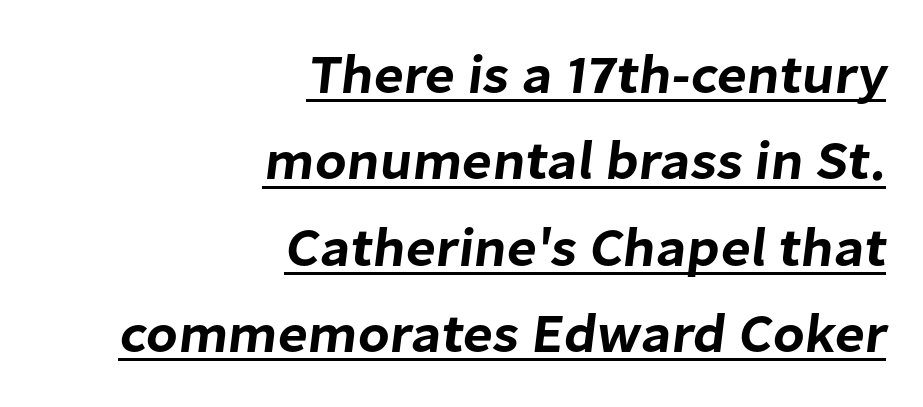
Characters follow at the spacing the type designer built in. The font family rendered here belongs to the sans-serif group. The glyphs are accompanied by a horizontal stroke just below them. Here the designer chose a conventional face with non-uniform glyph widths. Rows of type keep a routine distance in the vertical direction. These lines stack with their right ends in a neat column.
